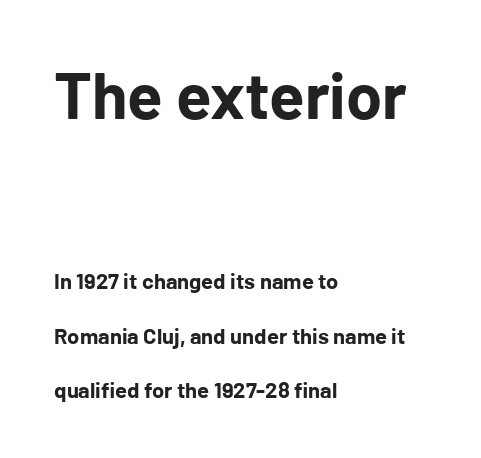
Q: Is the text bold? A: Yes.
Q: Is the text italic (slanted)? A: No, it is upright.
Q: Is the typeface a serif or a sans-serif typeface? A: Sans-serif.
Q: Is the text underlined? A: No.
Q: How is the paragraph aligned? A: Left-aligned.
Q: Is the spacing between letters normal or unusually wide? A: Normal.
Q: Is the spacing between lines tight, normal or loose? A: Loose.
Q: Which block of text is set in a larger size, the first (top) or the second (bottom)? A: The first (top) one.
Q: Width (condensed, normal, or wide)? A: Normal.
Q: Stroke contrast? A: Low.
Q: x-height? A: Medium.
Q: Monospaced? A: No.
